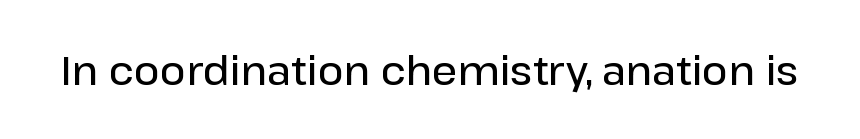
The rendering uses natural spacing where letterforms have individual widths. The area under the type is left untouched. Does the type have serifs? No, each stem ends abruptly. The specimen reads as upright at a glance. A somewhat darkened texture: the type is semibold rather than bold. You could call the tracking neutral — neither tight nor loose.
